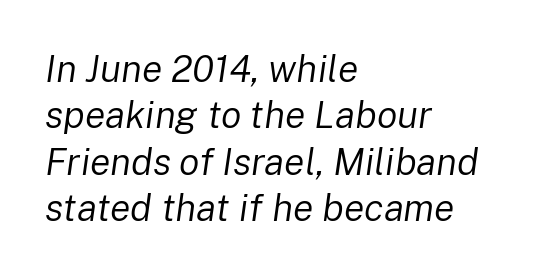
The image shows 38 px regular-weight type, italic (leaning right); set left-aligned, line spacing 1.22x, normal letter spacing, not underlined; low stroke contrast and a medium x-height.
